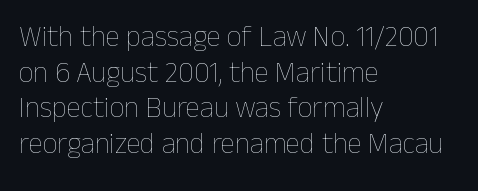
Think of a printed novel: that variable character pitch is what you see here. Caption: face not bold, strokes unweighted. Descender tails drop into unmarked territory. The passage shown has conventional tracking throughout. All the whitespace from short lines collects on the right. Italic: no, the glyphs are upright roman.
